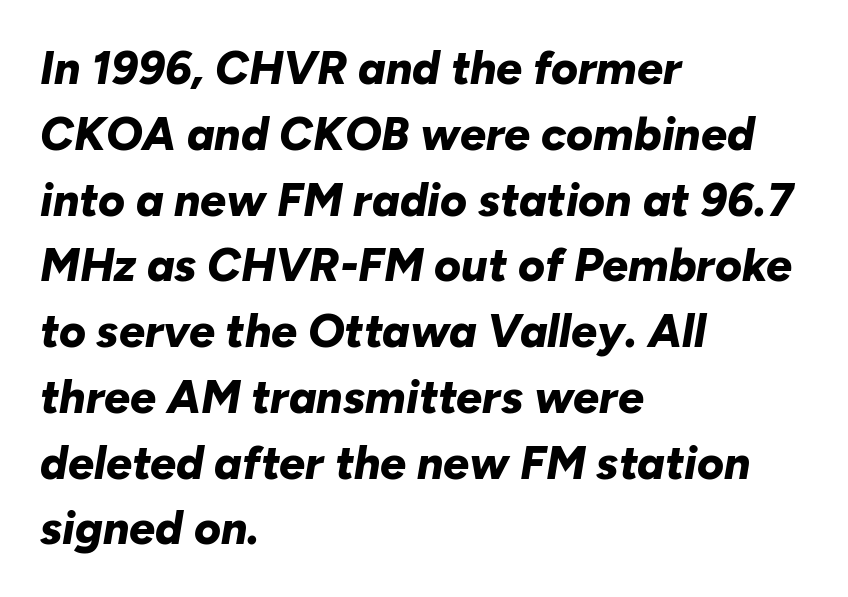
{"italic": "yes", "lean": "right", "slant_degrees": 10, "bold": "yes", "weight": "bold", "width": "normal", "stroke_contrast": "low", "x_height": "medium", "monospaced": "no", "underline": "no", "align": "left", "line_spacing": "normal", "line_spacing_ratio": 1.43, "letter_spacing": "normal", "letter_spacing_em": 0.0, "glyph_px": 46}
